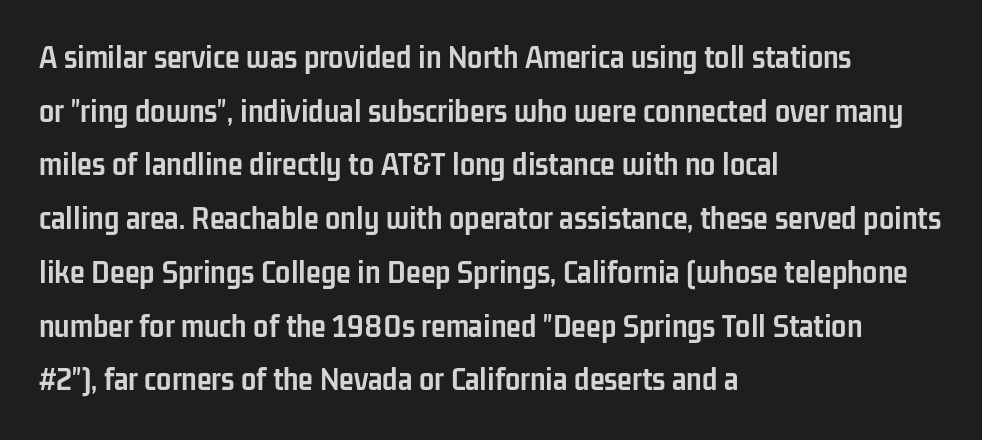
The image shows 34 px semibold, condensed sans-serif type, upright; set left-aligned, normal line spacing (1.58x), normal letter spacing, not underlined; low stroke contrast and a medium x-height.
